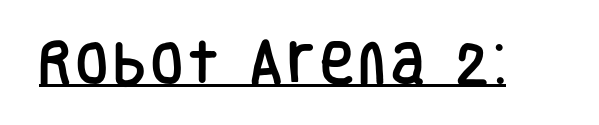
{"serif": "no", "italic": "no", "width": "condensed", "stroke_contrast": "low", "x_height": "large", "monospaced": "no", "underline": "yes", "glyph_px": 46}
